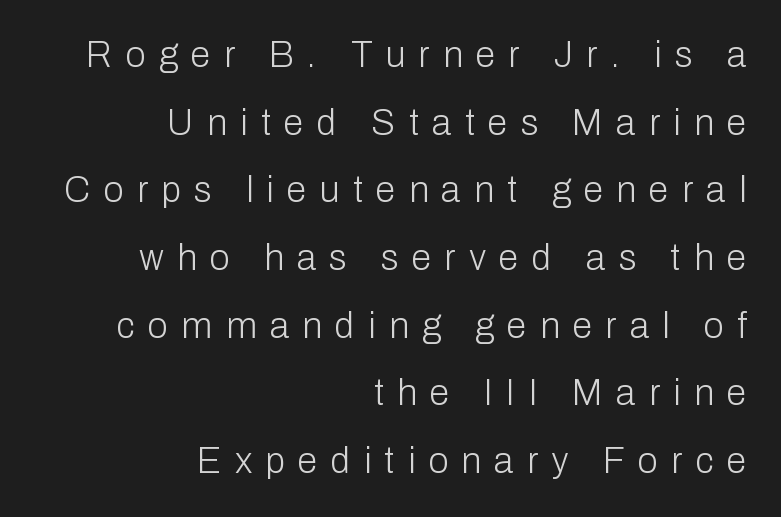
Anything drawn beneath the words? Only blank space. Each word looks stretched out because of the extra space between its letters. Ascenders rise straight up at ninety degrees. The rendering anchors every line to the right-hand side. Heft: none added — not bold.
